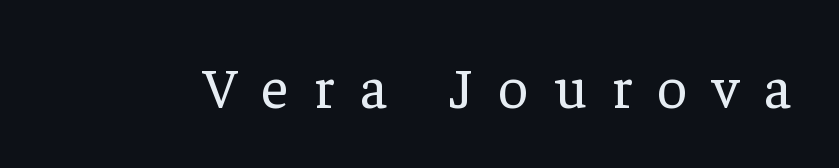
{"serif": "yes", "italic": "no", "bold": "no", "weight": "regular", "width": "normal", "stroke_contrast": "low", "x_height": "medium", "monospaced": "no", "underline": "no", "letter_spacing": "wide", "letter_spacing_em": 0.44, "glyph_px": 58}
